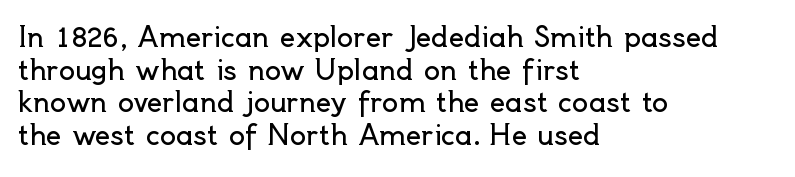
The image shows 27 px text type, upright; set left-aligned, line spacing 1.21x, normal letter spacing, not underlined.
